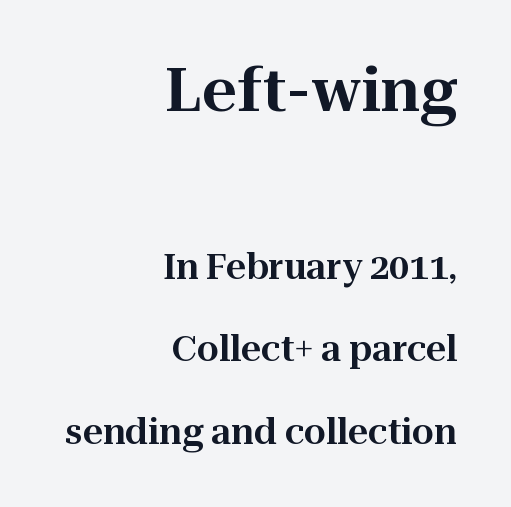
{"serif": "yes", "italic": "no", "width": "normal", "stroke_contrast": "high", "x_height": "medium", "monospaced": "no", "underline": "no", "align": "right", "line_spacing": "loose", "line_spacing_ratio": 2.35, "letter_spacing": "normal", "letter_spacing_em": 0.0, "larger_block": "first", "size_ratio": 1.74, "glyph_px": 61}
